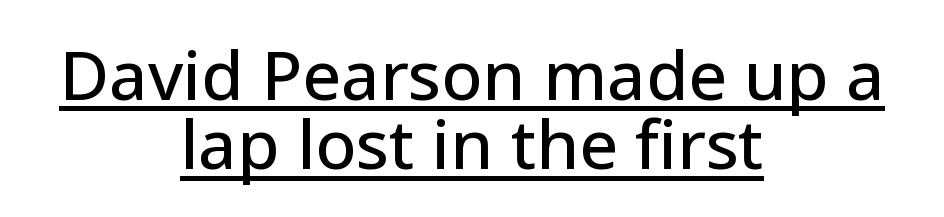
Tightly led — the rows are bunched. The letters sit at their default tracking, neither squeezed nor spread. Quick note: underline on. Character widths vary here, with narrow letters taking less room than wide ones. A student would call this center alignment; a typographer would say set centered.
